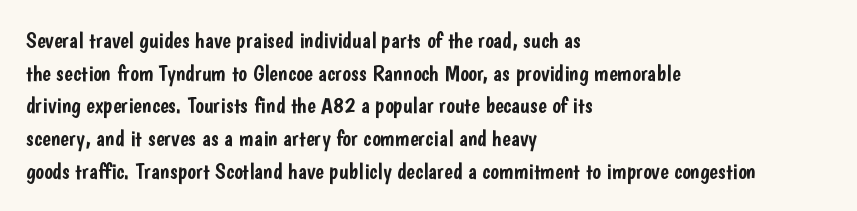
{"italic": "no", "underline": "no", "align": "left", "line_spacing": "normal", "line_spacing_ratio": 1.42, "letter_spacing": "normal", "letter_spacing_em": 0.0, "glyph_px": 23}
